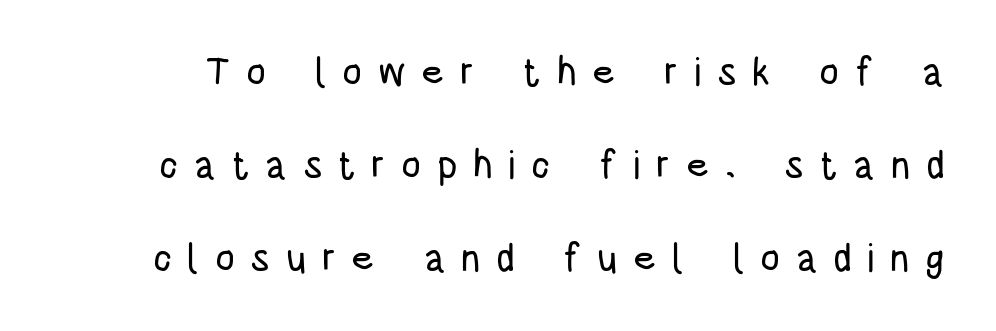
Caption: expanded tracking, letters set apart. The leading is generous, giving the passage an open texture. The foot of each line stays bare and open. The letters stand straight up with perfectly vertical stems. The text was rendered using a sans face with plain stroke endings.
